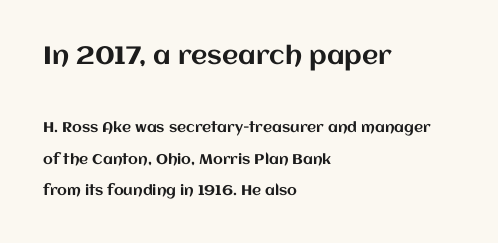
{"italic": "no", "underline": "no", "align": "left", "line_spacing": "loose", "line_spacing_ratio": 2.27, "letter_spacing": "normal", "letter_spacing_em": 0.0, "larger_block": "first", "size_ratio": 1.79, "glyph_px": 25}
